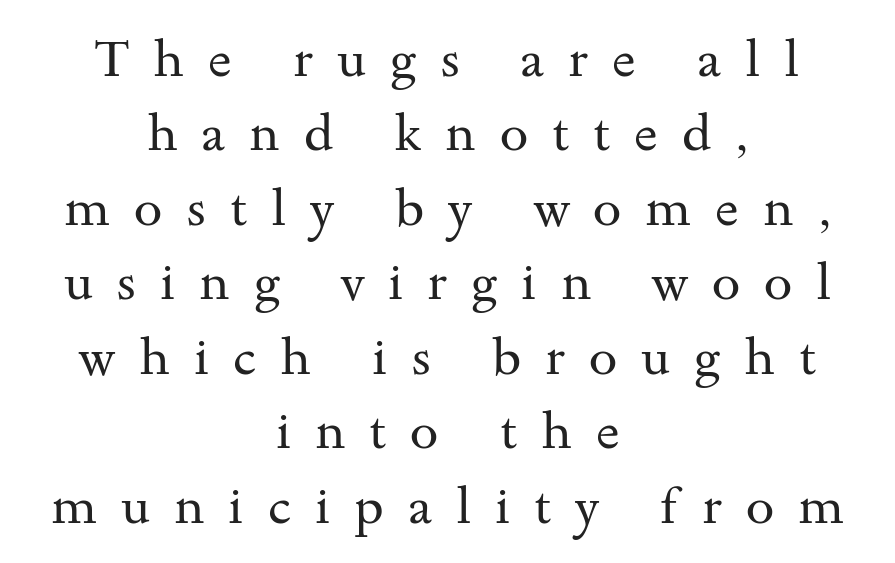
Horizontal bands of white between lines are of average thickness. The baseline area is clear. The cut favours lightness, reaching ordinary text weight at its darkest. Is there any slant? The stems are plumb. Someone cranked the tracking dial way up on this one. One-word summary of the alignment: center.
